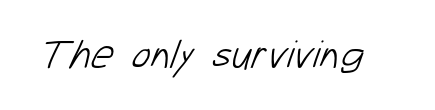
The image shows 40 px light sans-serif type; set normal letter spacing, not underlined; low stroke contrast and a medium x-height.
